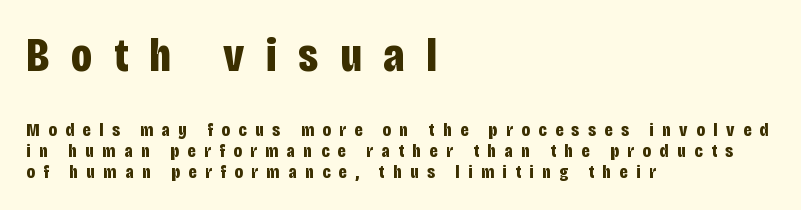
The image shows 48 px bold, condensed sans-serif type, upright; set left-aligned, tight line spacing (1.11x), unusually wide letter spacing (+0.45 em), not underlined; the first (top) block is 2.53x larger; low stroke contrast and a large x-height.
